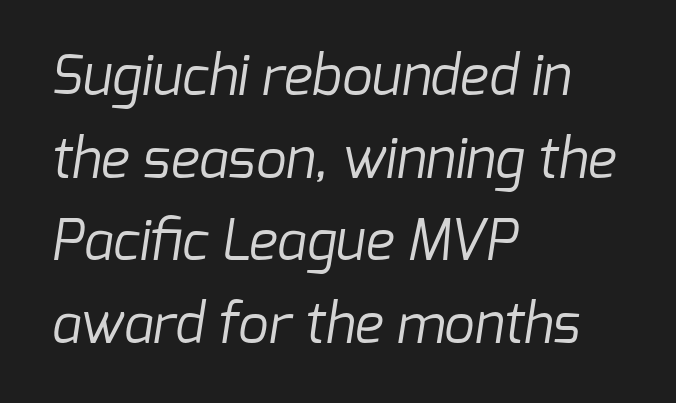
Descender tails drop into unmarked territory. Each letter keeps its own natural width here, so spacing adapts to shape. Vertical stems look standard width or narrower in stroke. The gaps between neighbouring characters are ordinary and unremarkable. The lines sit at an ordinary, default distance from one another.
